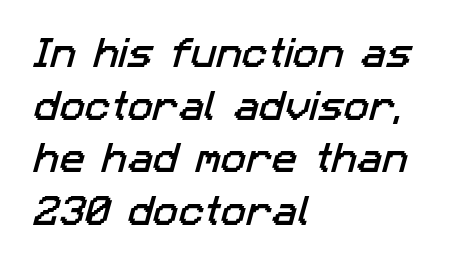
{"serif": "no", "width": "normal", "stroke_contrast": "low", "x_height": "medium", "monospaced": "no", "underline": "no", "align": "left", "line_spacing": "normal", "line_spacing_ratio": 1.55, "letter_spacing": "normal", "letter_spacing_em": 0.0, "glyph_px": 34}
